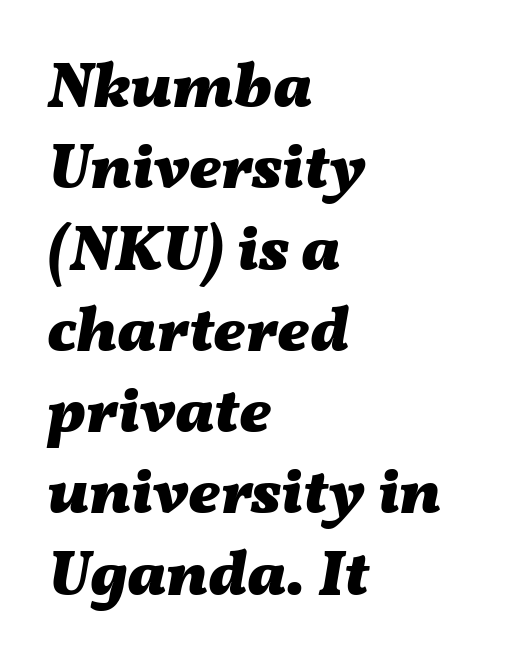
This sample uses plain, unmodified letter spacing. The vertical gap from one line to the next is medium. Spacing verdict: proportional, widths tailored to each character. Students, this is bold: see how much ink each stroke carries. The whole block is typeset with a tilt. Does the copy run flush right? No — it runs flush left.
